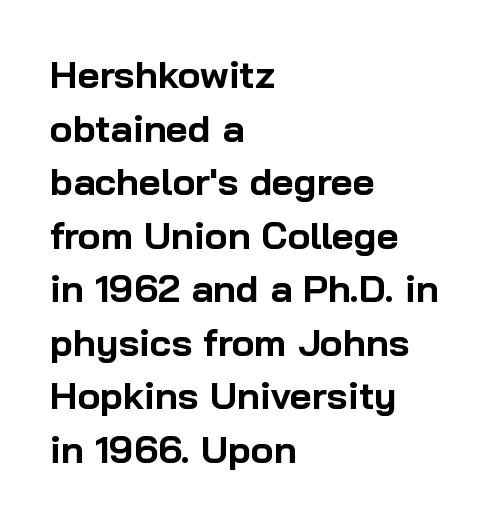
Short and long lines alike share a common starting point at left. Observe the absence of serifs on each vertical stroke in this sample. A typesetter would mark this as roman, not italic. The rendering uses a moderate line-height, typical for paragraphs. Proportional: the letters do not fall into vertical columns.
